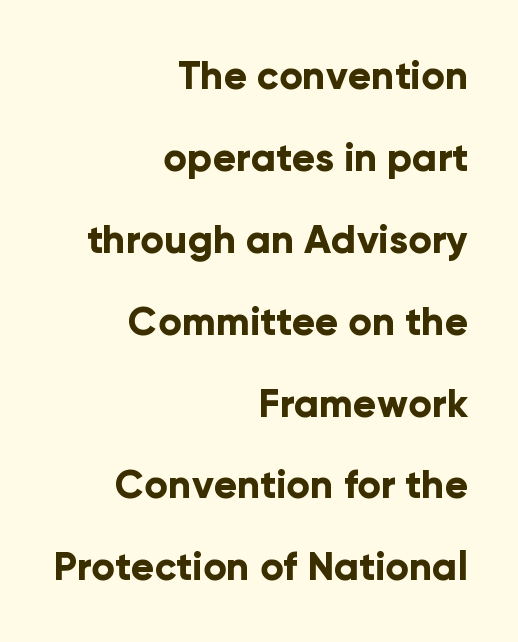
{"serif": "no", "italic": "no", "bold": "yes", "weight": "bold", "width": "normal", "stroke_contrast": "low", "x_height": "medium", "monospaced": "no", "underline": "no", "align": "right", "line_spacing": "loose", "line_spacing_ratio": 2.1, "letter_spacing": "normal", "letter_spacing_em": 0.0, "glyph_px": 39}
